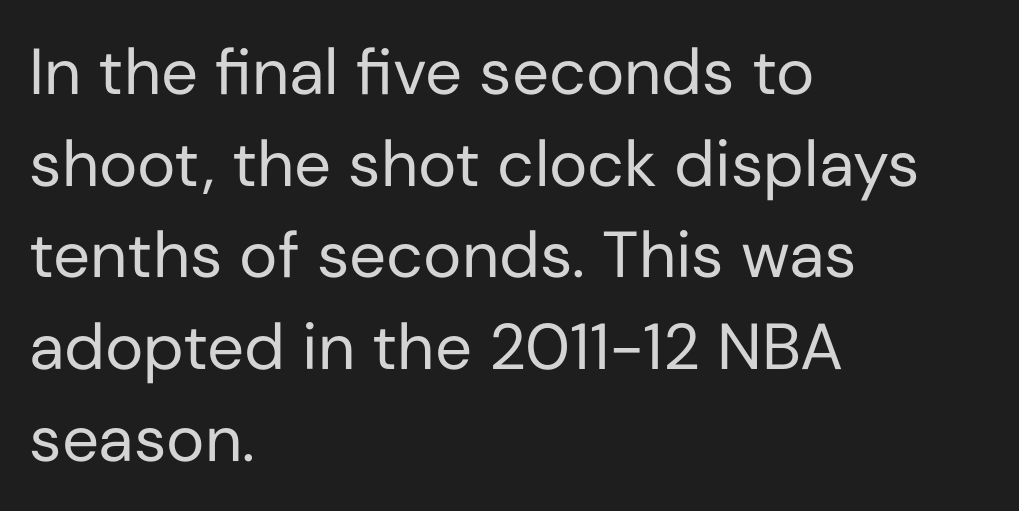
Q: Is the text bold? A: No.
Q: Is the text italic (slanted)? A: No, it is upright.
Q: Is the typeface a serif or a sans-serif typeface? A: Sans-serif.
Q: Is the text underlined? A: No.
Q: How is the paragraph aligned? A: Left-aligned.
Q: Is the spacing between letters normal or unusually wide? A: Normal.
Q: Is the spacing between lines tight, normal or loose? A: Normal.
Q: Width (condensed, normal, or wide)? A: Normal.
Q: Stroke contrast? A: Low.
Q: x-height? A: Medium.
Q: Monospaced? A: No.
